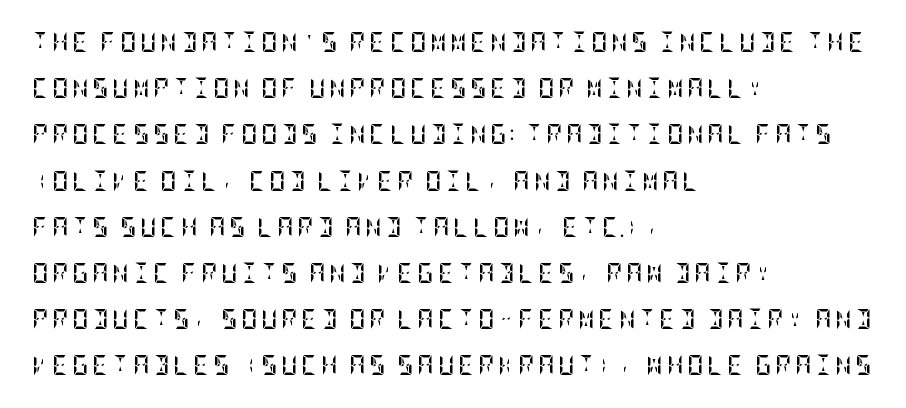
{"italic": "no", "bold": "yes", "underline": "no", "align": "left", "line_spacing": "loose", "line_spacing_ratio": 2.31, "glyph_px": 20}
